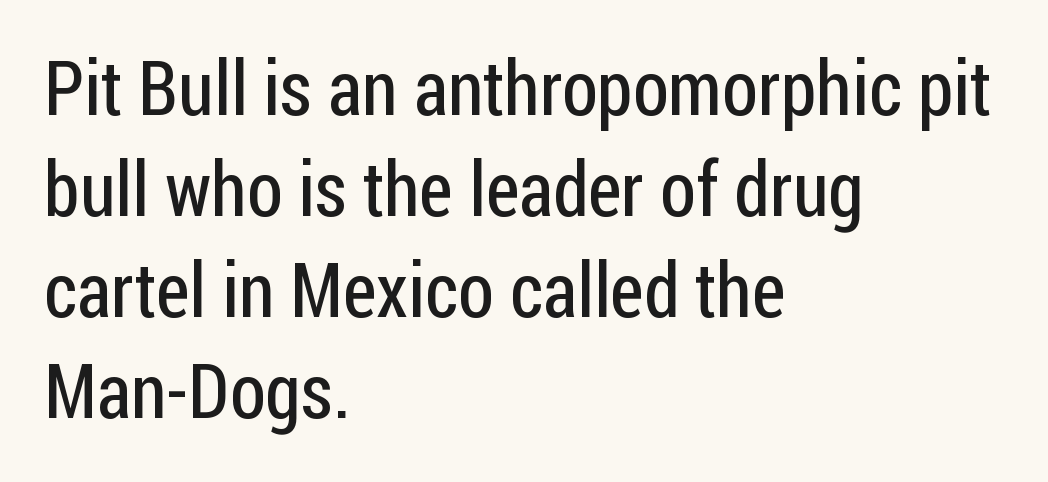
The image shows 76 px regular-weight, condensed sans-serif type, upright; set left-aligned, normal line spacing (1.33x), normal letter spacing, not underlined; low stroke contrast and a medium x-height.
